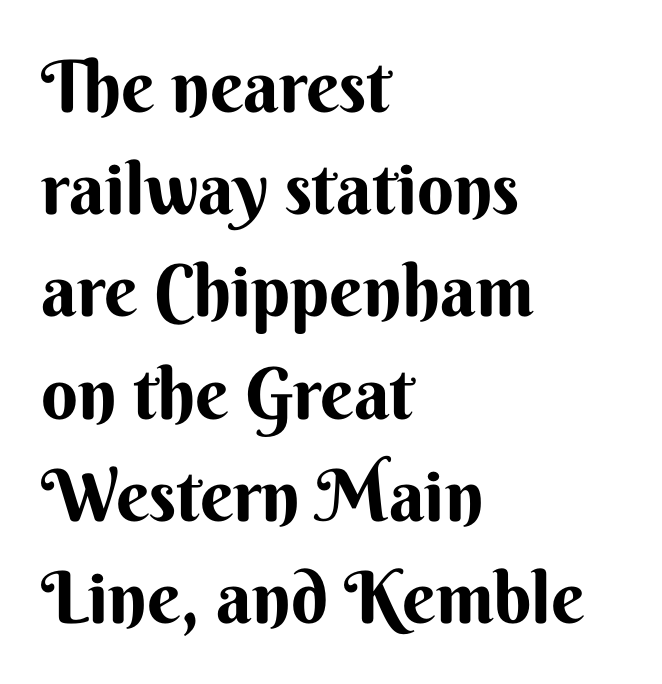
Q: Is the text bold? A: Yes.
Q: Is the text italic (slanted)? A: No, it is upright.
Q: Is the typeface a serif or a sans-serif typeface? A: Sans-serif.
Q: Is the text underlined? A: No.
Q: How is the paragraph aligned? A: Left-aligned.
Q: Is the spacing between letters normal or unusually wide? A: Normal.
Q: Is the spacing between lines tight, normal or loose? A: Normal.
Q: Width (condensed, normal, or wide)? A: Normal.
Q: Stroke contrast? A: Medium.
Q: x-height? A: Small.
Q: Monospaced? A: No.
